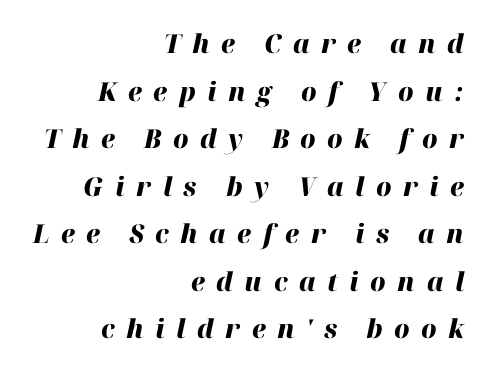
The image shows 26 px bold type, italic (leaning right); set right-aligned, line spacing 1.83x, unusually wide letter spacing (+0.44 em), not underlined.
